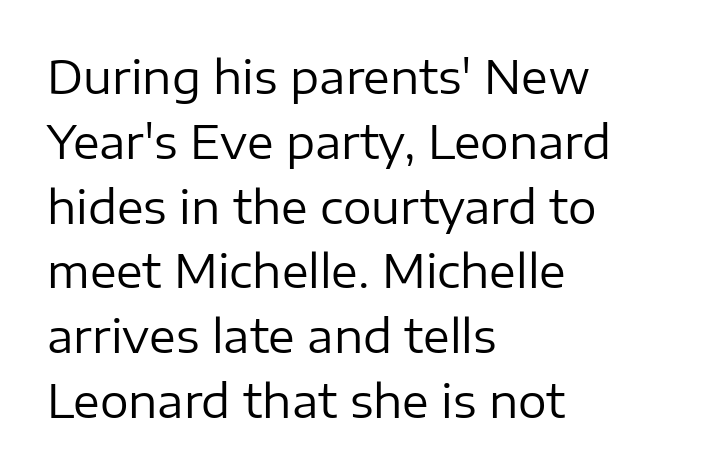
Do the characters align in a grid? No, the font is proportional. If you drew a line through each stem, it would be perfectly vertical. What's the leading like? Ordinary, nothing unusual. I'd call this a sans setting — the letters go barefoot.
